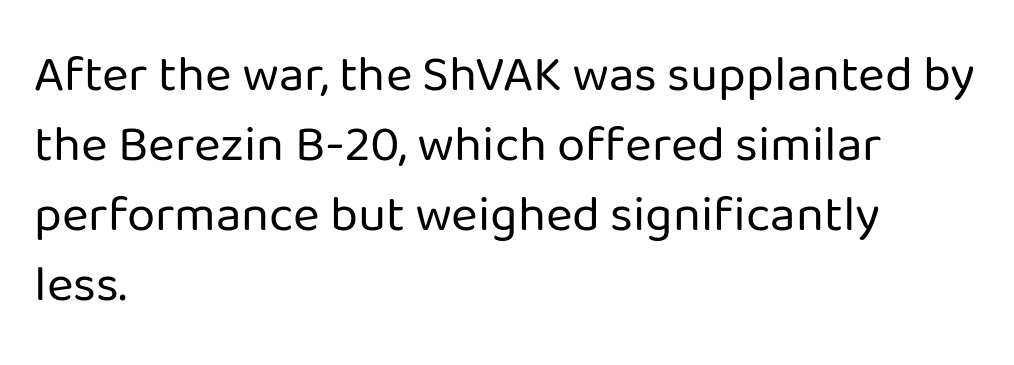
{"serif": "no", "italic": "no", "bold": "no", "weight": "regular", "width": "normal", "stroke_contrast": "low", "x_height": "medium", "monospaced": "no", "underline": "no", "align": "left", "line_spacing": "normal", "line_spacing_ratio": 1.37, "letter_spacing": "normal", "letter_spacing_em": 0.0, "glyph_px": 51}
